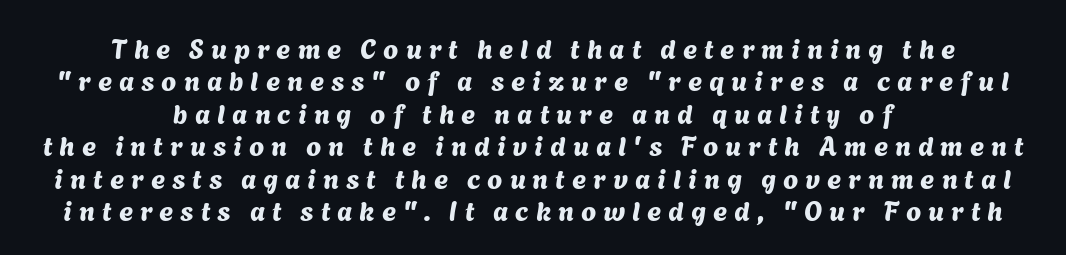
The image shows 27 px text type; set centered, line spacing 1.2x, unusually wide letter spacing (+0.26 em), not underlined.
